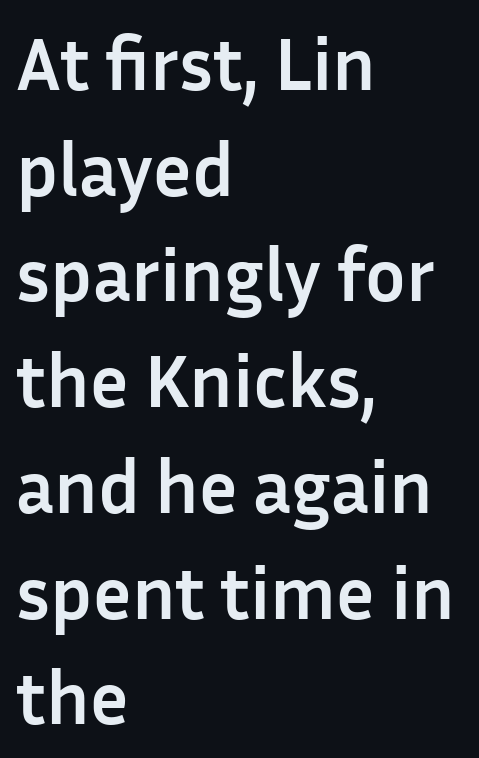
Q: Is the text bold? A: Yes.
Q: Is the text italic (slanted)? A: No, it is upright.
Q: Is the typeface a serif or a sans-serif typeface? A: Sans-serif.
Q: Is the text underlined? A: No.
Q: How is the paragraph aligned? A: Left-aligned.
Q: Is the spacing between letters normal or unusually wide? A: Normal.
Q: Is the spacing between lines tight, normal or loose? A: Normal.
Q: Width (condensed, normal, or wide)? A: Normal.
Q: Stroke contrast? A: Low.
Q: x-height? A: Medium.
Q: Monospaced? A: No.
